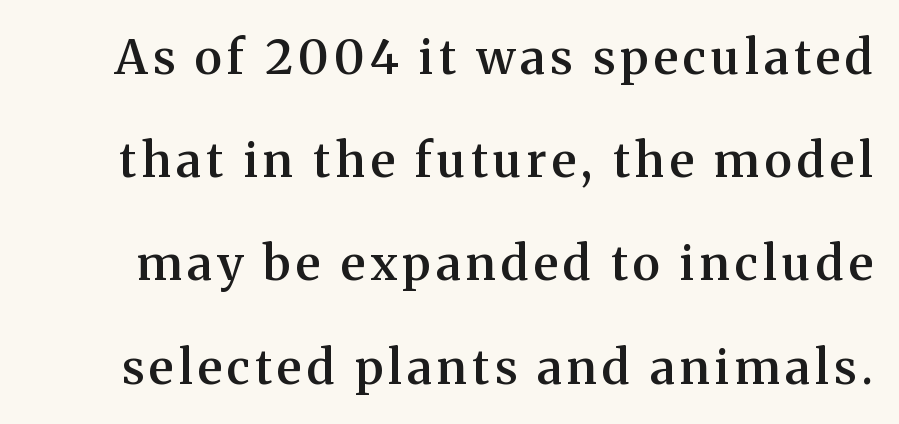
{"serif": "yes", "italic": "no", "bold": "semi", "weight": "semibold", "width": "normal", "stroke_contrast": "medium", "x_height": "medium", "monospaced": "no", "underline": "no", "line_spacing": "loose", "line_spacing_ratio": 2.15, "glyph_px": 48}
